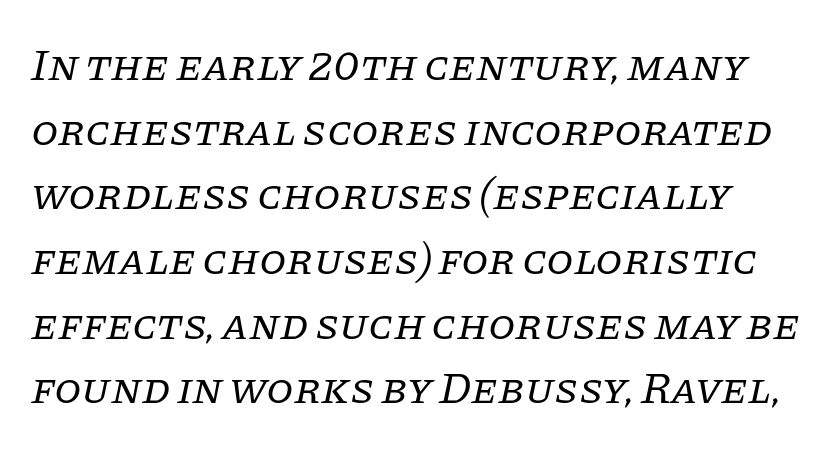
Q: Is the text bold? A: No.
Q: Is the text italic (slanted)? A: Yes, it leans right by about 11 degrees.
Q: Is the typeface a serif or a sans-serif typeface? A: Serif.
Q: Is the text underlined? A: No.
Q: Is the spacing between letters normal or unusually wide? A: Normal.
Q: Is the spacing between lines tight, normal or loose? A: Normal.
Q: Width (condensed, normal, or wide)? A: Normal.
Q: Stroke contrast? A: Low.
Q: x-height? A: Large.
Q: Monospaced? A: No.
